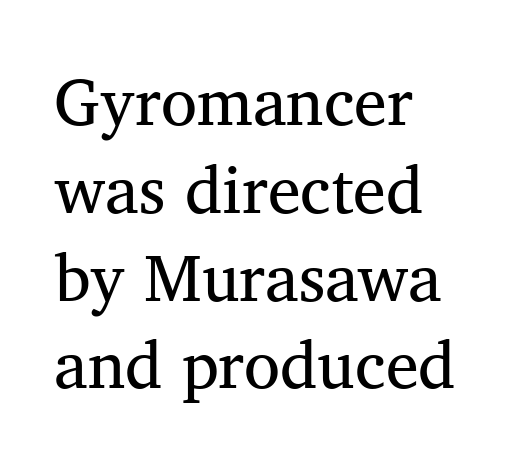
{"serif": "yes", "italic": "no", "bold": "no", "weight": "regular", "width": "normal", "stroke_contrast": "medium", "x_height": "medium", "monospaced": "no", "underline": "no", "align": "left", "line_spacing": "normal", "line_spacing_ratio": 1.33, "letter_spacing": "normal", "letter_spacing_em": 0.0, "glyph_px": 66}
